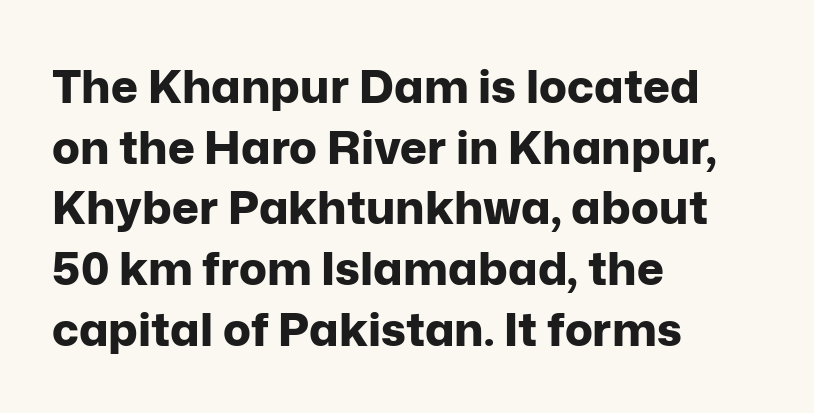
Q: Is the text bold? A: Yes.
Q: Is the text italic (slanted)? A: No, it is upright.
Q: Is the typeface a serif or a sans-serif typeface? A: Sans-serif.
Q: Is the text underlined? A: No.
Q: How is the paragraph aligned? A: Left-aligned.
Q: Is the spacing between letters normal or unusually wide? A: Normal.
Q: Is the spacing between lines tight, normal or loose? A: Normal.
Q: Width (condensed, normal, or wide)? A: Normal.
Q: Stroke contrast? A: Low.
Q: x-height? A: Medium.
Q: Monospaced? A: No.
